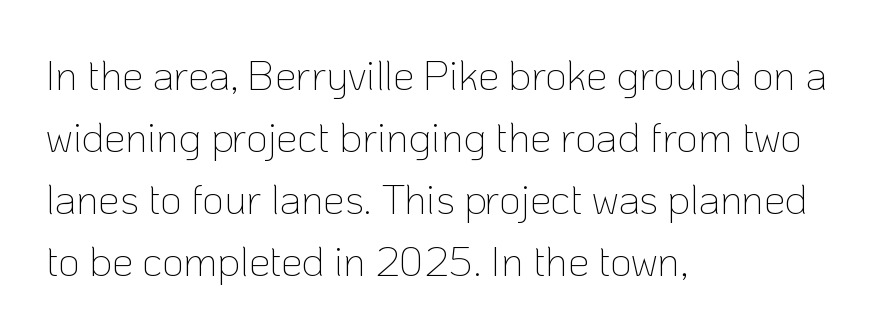
Q: Is the text bold? A: No.
Q: Is the text italic (slanted)? A: No, it is upright.
Q: Is the typeface a serif or a sans-serif typeface? A: Sans-serif.
Q: Is the text underlined? A: No.
Q: How is the paragraph aligned? A: Left-aligned.
Q: Is the spacing between letters normal or unusually wide? A: Normal.
Q: Is the spacing between lines tight, normal or loose? A: Normal.
Q: Width (condensed, normal, or wide)? A: Normal.
Q: Stroke contrast? A: Low.
Q: x-height? A: Medium.
Q: Monospaced? A: No.
